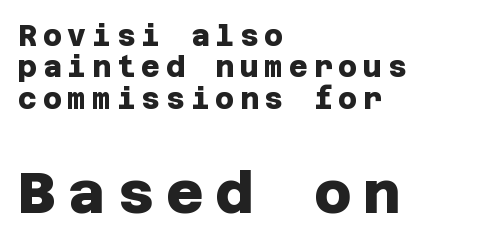
The image shows 58 px heavy sans-serif type; set left-aligned, tight line spacing (1.08x), unusually wide letter spacing (+0.2 em), not underlined; the second (bottom) block is 2.0x larger; low stroke contrast and a large x-height.
